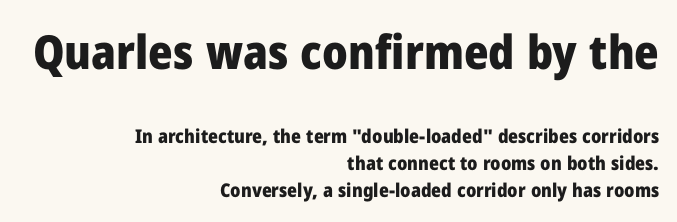
{"serif": "no", "italic": "no", "bold": "yes", "weight": "heavy", "width": "normal", "stroke_contrast": "low", "x_height": "medium", "monospaced": "no", "underline": "no", "align": "right", "line_spacing": "normal", "line_spacing_ratio": 1.42, "letter_spacing": "normal", "letter_spacing_em": 0.0, "larger_block": "first", "size_ratio": 2.47, "glyph_px": 47}
